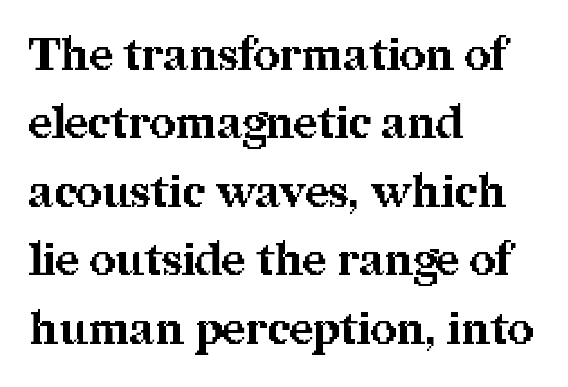
The image shows 45 px bold serif type, upright; set left-aligned, normal line spacing (1.52x), normal letter spacing, not underlined; medium stroke contrast and a medium x-height.
